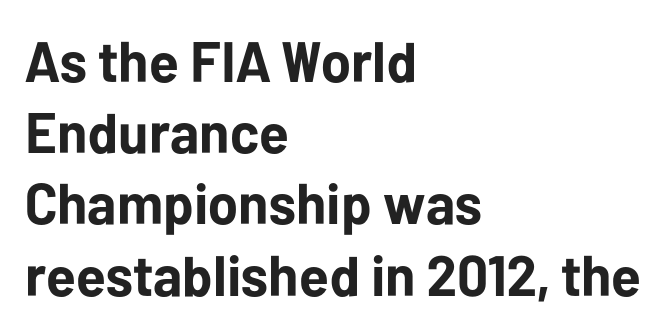
The setting favours the left margin, as ordinary paragraphs usually do. The type family on display is of the sans-serif kind. Whoever set this chose a conventional vertical rhythm. Honestly, the letter spacing is just normal — you wouldn't notice it. Any mark beneath the type? The region is blank. Nope, not italic — everything's standing straight.
